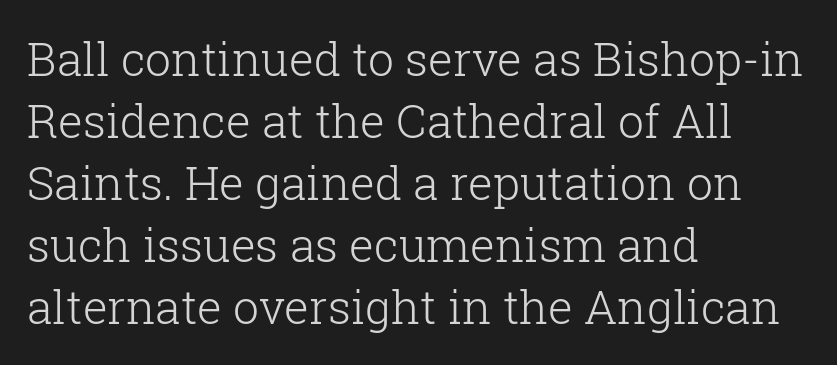
{"serif": "yes", "italic": "no", "bold": "no", "weight": "light", "width": "normal", "stroke_contrast": "low", "x_height": "medium", "monospaced": "no", "underline": "no", "align": "left", "line_spacing": "normal", "line_spacing_ratio": 1.35, "letter_spacing": "normal", "letter_spacing_em": 0.0, "glyph_px": 46}
